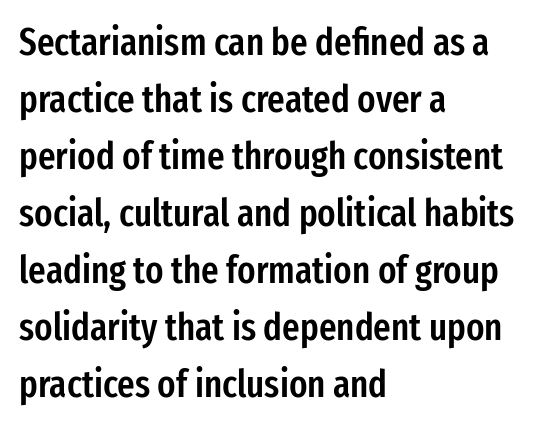
{"serif": "no", "italic": "no", "bold": "semi", "weight": "semibold", "width": "condensed", "stroke_contrast": "low", "x_height": "medium", "monospaced": "no", "underline": "no", "align": "left", "line_spacing": "normal", "line_spacing_ratio": 1.5, "letter_spacing": "normal", "letter_spacing_em": 0.0, "glyph_px": 38}
